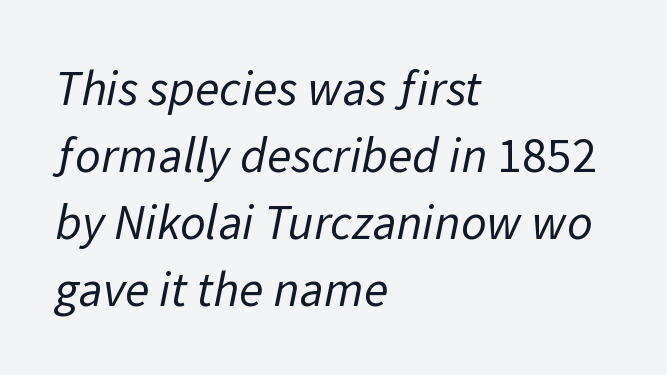
{"serif": "no", "bold": "no", "weight": "regular", "width": "normal", "stroke_contrast": "low", "x_height": "medium", "monospaced": "no", "underline": "no", "align": "left", "line_spacing": "normal", "line_spacing_ratio": 1.34, "letter_spacing": "normal", "letter_spacing_em": 0.0, "glyph_px": 50}
